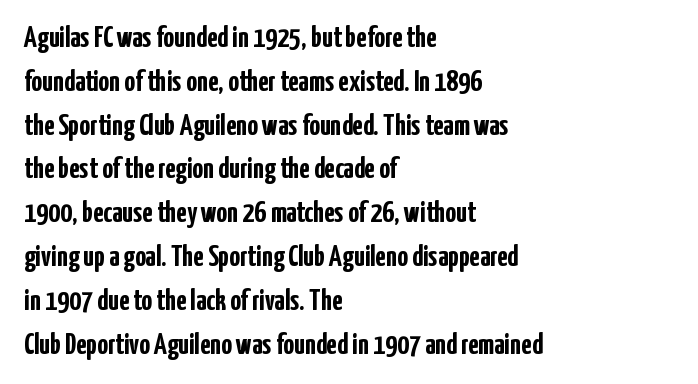
The image shows 30 px semibold, condensed sans-serif type, upright; set left-aligned, normal line spacing (1.46x), normal letter spacing, not underlined; low stroke contrast and a medium x-height.
